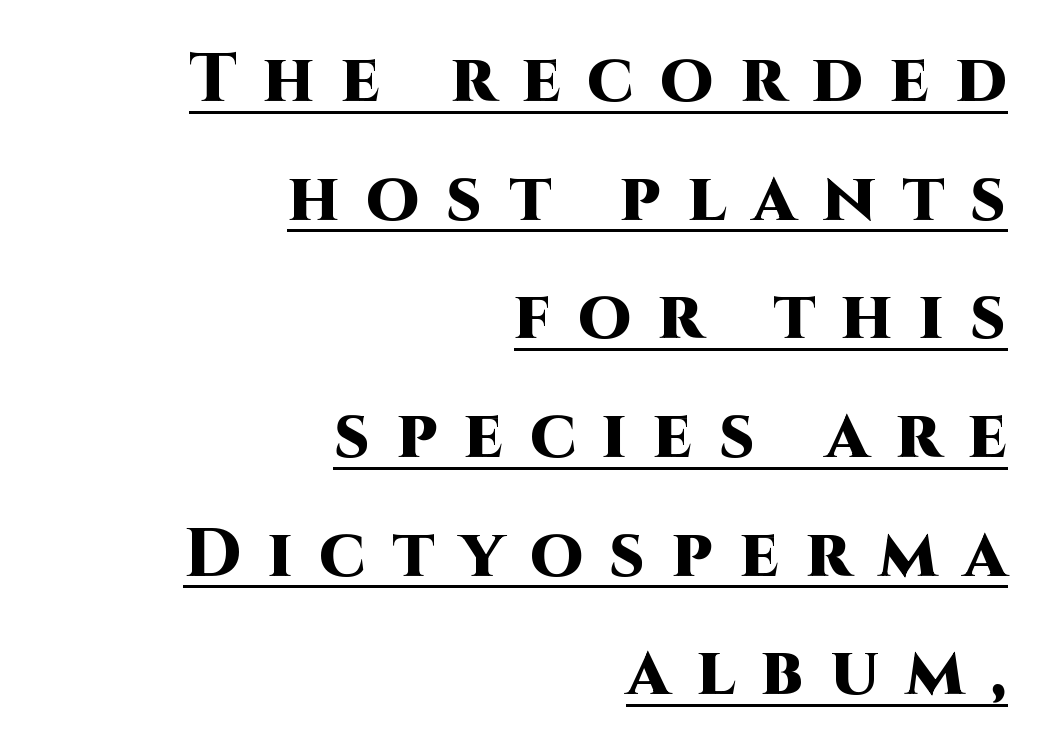
{"serif": "no", "italic": "no", "bold": "yes", "weight": "heavy", "width": "normal", "stroke_contrast": "high", "x_height": "large", "monospaced": "no", "underline": "yes", "align": "right", "line_spacing_ratio": 1.72, "letter_spacing": "wide", "letter_spacing_em": 0.38, "glyph_px": 69}
